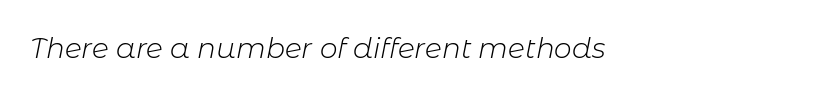
Q: Is the text bold? A: No.
Q: Is the text italic (slanted)? A: Yes, it leans right by about 11 degrees.
Q: Is the text underlined? A: No.
Q: How is the paragraph aligned? A: Left-aligned.
Q: Is the spacing between letters normal or unusually wide? A: Normal.
Q: Width (condensed, normal, or wide)? A: Normal.
Q: Stroke contrast? A: Low.
Q: x-height? A: Medium.
Q: Monospaced? A: No.
